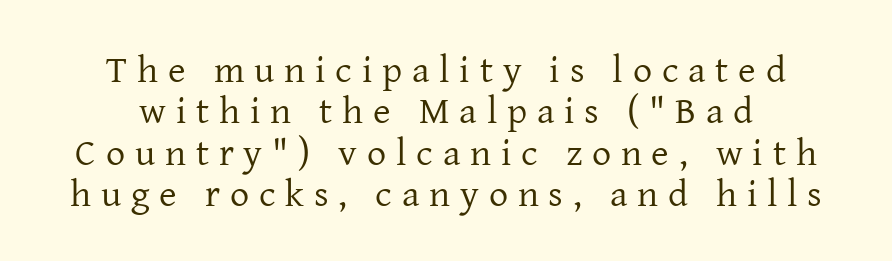
The image shows 38 px regular-weight serif type, upright; set centered, tight line spacing (1.09x), unusually wide letter spacing (+0.26 em), not underlined; low stroke contrast and a medium x-height.
